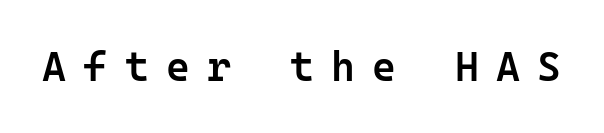
The face used here is monospaced, like something from a code editor. Underlining? Definitely not there. In terms of posture, this sample is upright. Caption: semibold face, moderately heavy strokes. I'd call this a sans setting — the letters go barefoot. The tracking jumps out immediately: characters are airy and widely separated.
